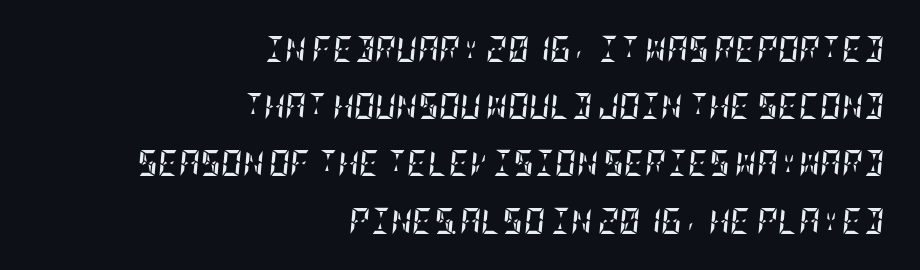
{"italic": "yes", "lean": "right", "slant_degrees": 5, "bold": "yes", "underline": "no", "align": "right", "line_spacing": "loose", "line_spacing_ratio": 2.2, "letter_spacing": "normal", "letter_spacing_em": 0.0, "glyph_px": 26}
